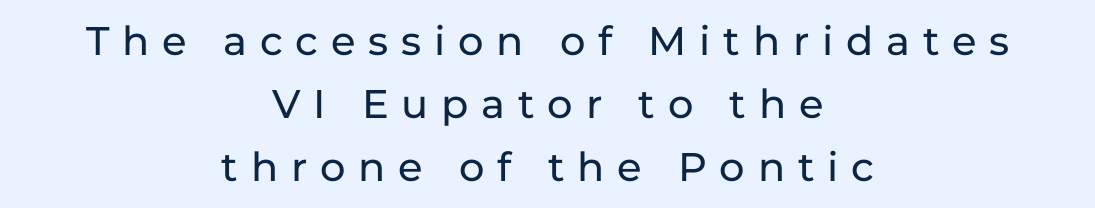
{"serif": "no", "italic": "no", "width": "normal", "stroke_contrast": "low", "x_height": "medium", "monospaced": "no", "underline": "no", "align": "center", "line_spacing": "normal", "line_spacing_ratio": 1.57, "letter_spacing": "wide", "letter_spacing_em": 0.32, "glyph_px": 40}
